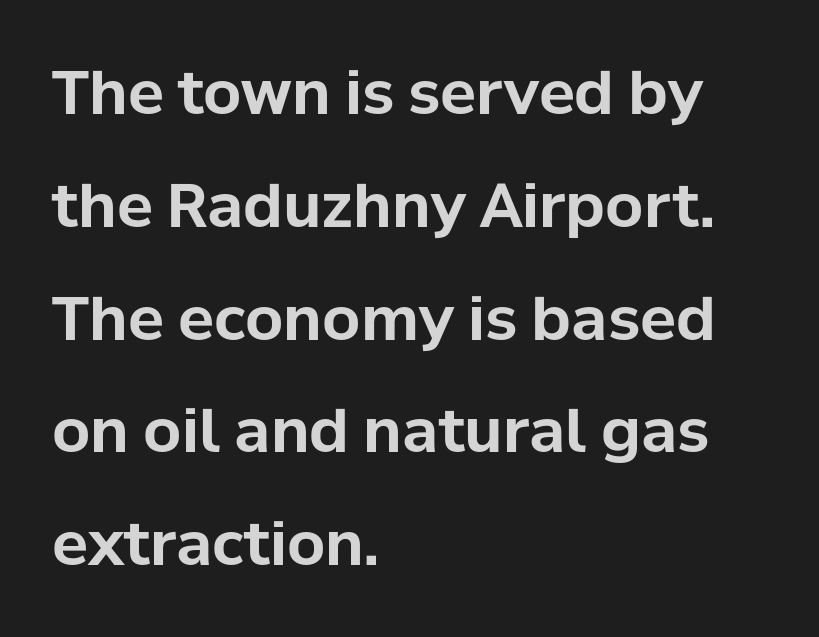
Just letters on the line, the space beneath them empty. Character widths vary here, with narrow letters taking less room than wide ones. Between one letter and the next there's only the usual sliver of space. Unlike a traditional serif, this face leaves its strokes unadorned. Posture: upright roman.
